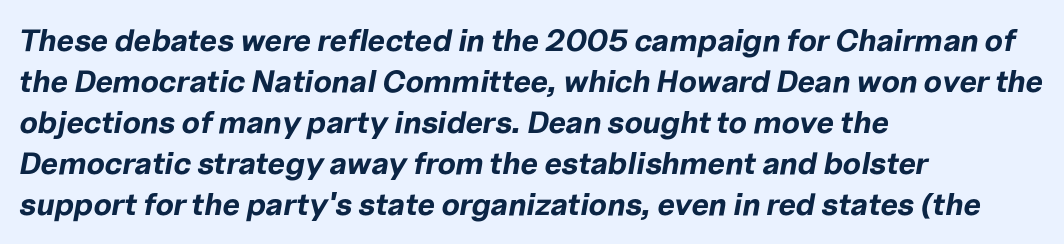
The image shows 31 px bold type, italic (leaning right); set left-aligned, normal line spacing (1.32x), normal letter spacing, not underlined; low stroke contrast and a medium x-height.
